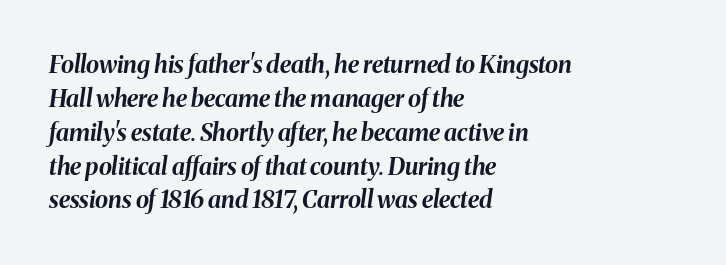
The image shows 24 px bold type, italic (leaning right); set left-aligned, normal line spacing (1.41x), normal letter spacing, not underlined.
